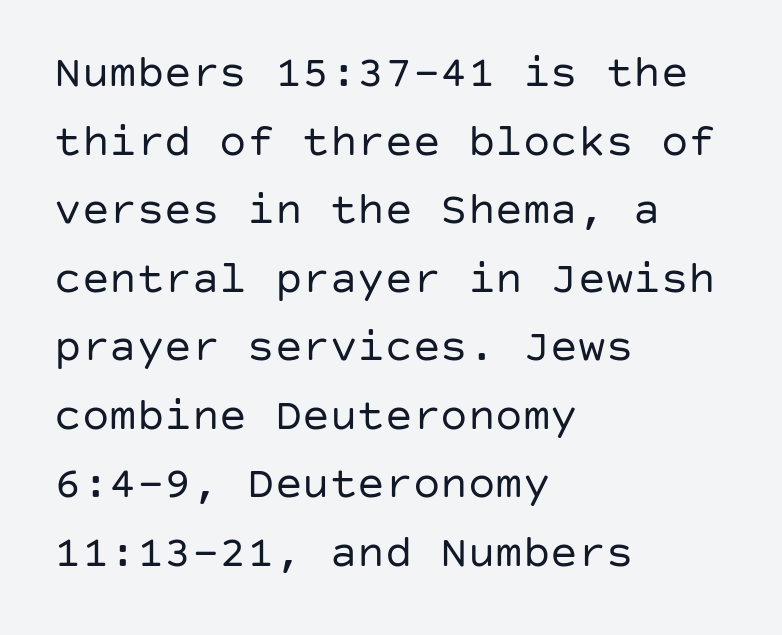
{"serif": "no", "italic": "no", "bold": "no", "weight": "regular", "width": "normal", "stroke_contrast": "low", "x_height": "large", "underline": "no", "align": "left", "line_spacing": "normal", "line_spacing_ratio": 1.49, "letter_spacing": "normal", "letter_spacing_em": 0.0, "glyph_px": 46}
